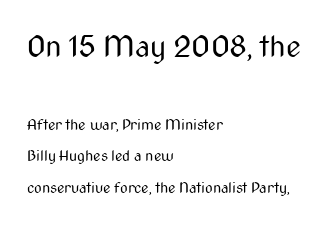
The image shows 30 px regular-weight, condensed sans-serif type, upright; set left-aligned, loose line spacing (2.12x), normal letter spacing, not underlined; the first (top) block is 2.0x larger; medium stroke contrast and a medium x-height.
